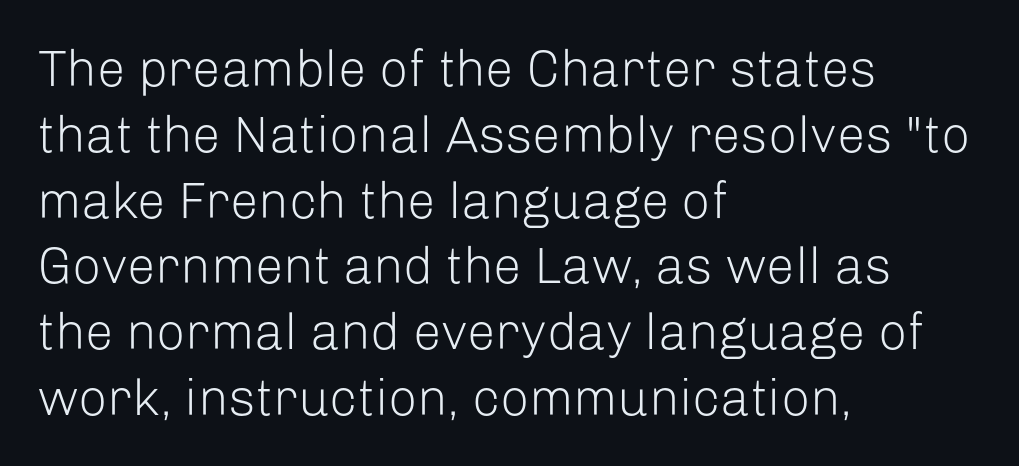
Line starts are locked; line ends wander. The space between consecutive lines is moderate. A typesetter would mark this as roman, not italic. The specimen omits any rule beneath the text block's lines. The type family on display is of the sans-serif kind.
